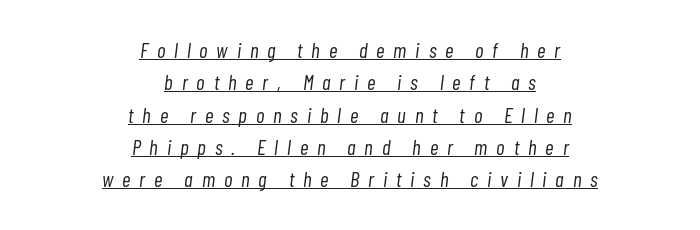
Q: Is the text bold? A: No.
Q: Is the text italic (slanted)? A: Yes, it leans right by about 7 degrees.
Q: Is the text underlined? A: Yes.
Q: How is the paragraph aligned? A: Centered.
Q: Is the spacing between letters normal or unusually wide? A: Unusually wide.
Q: Is the spacing between lines tight, normal or loose? A: Normal.
